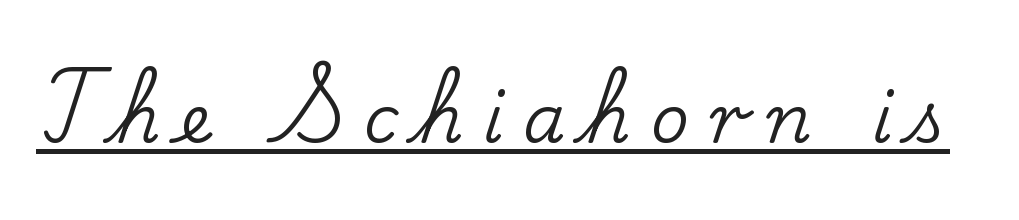
The image shows 67 px serif type; set unusually wide letter spacing (+0.3 em), underlined; low stroke contrast and a small x-height.
